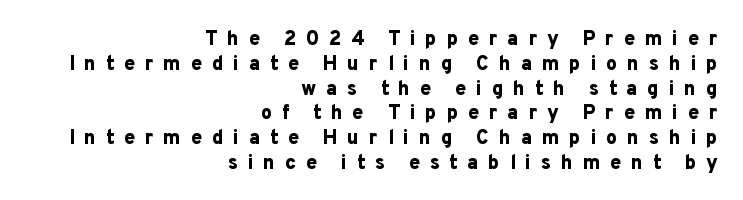
The image shows 20 px bold type, upright; set right-aligned, line spacing 1.24x, unusually wide letter spacing (+0.48 em), not underlined.
